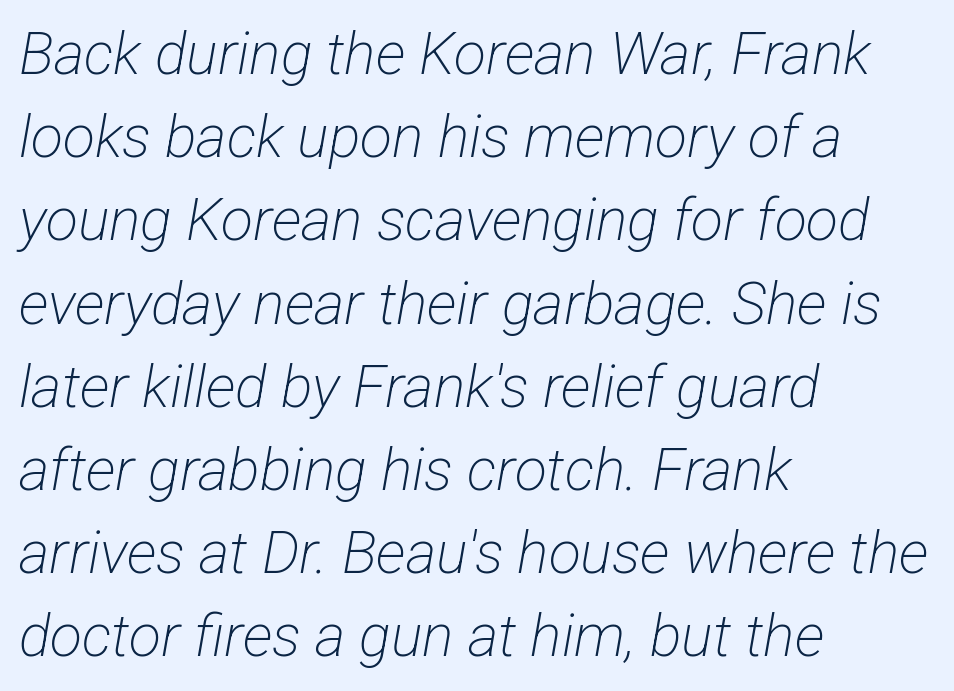
The image shows 59 px light, condensed sans-serif type; set left-aligned, normal line spacing (1.41x), normal letter spacing, not underlined; low stroke contrast and a medium x-height.
